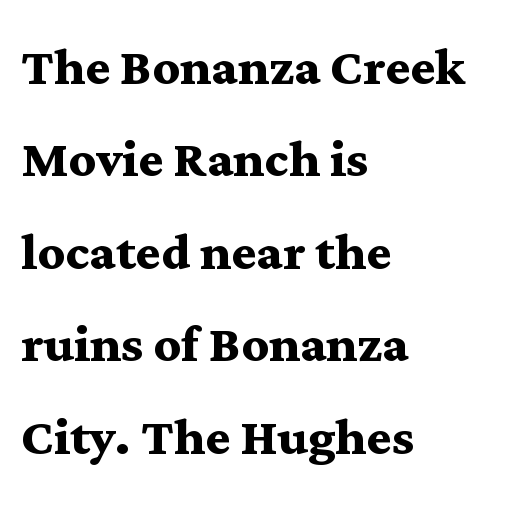
Observe the serifs anchoring each vertical stroke in this sample. A classic flush-left, rag-right setting is used for this passage. Is the type bold? Yes — the strokes are clearly thick and heavy. Whoever set this chose a conventional vertical rhythm.
